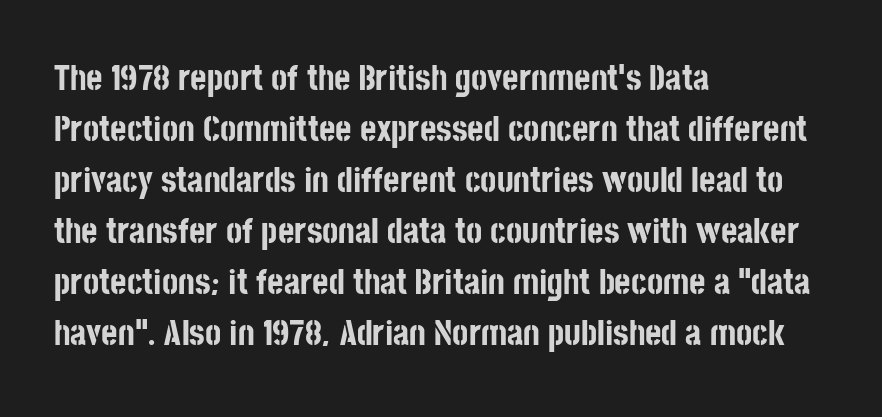
The image shows 35 px bold, condensed sans-serif type, upright; set left-aligned, normal line spacing (1.46x), normal letter spacing, not underlined; low stroke contrast and a large x-height.
